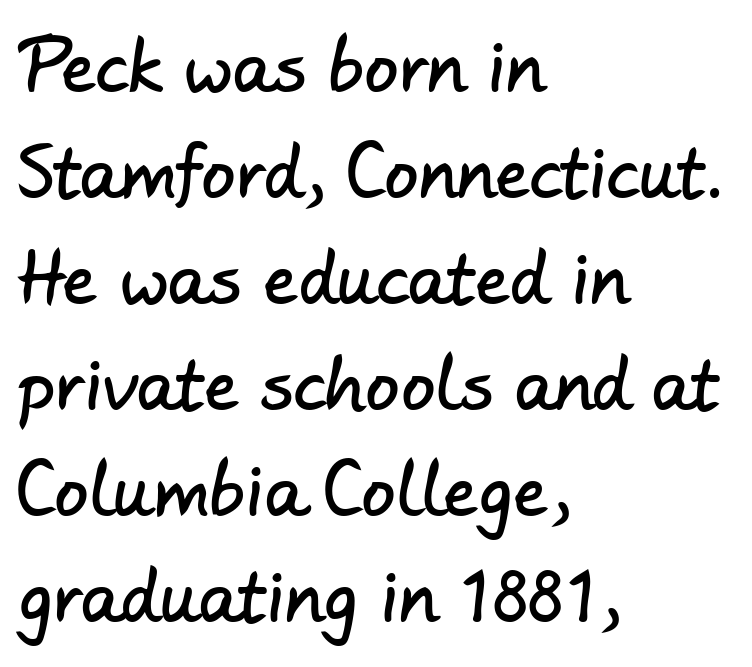
Letters rest on an invisible, unmarked baseline. You can tell from the bare stems that sans-serif type was used. The letters advance in unequal steps, a hallmark of proportional type. A classic flush-left, rag-right setting is used for this passage.
